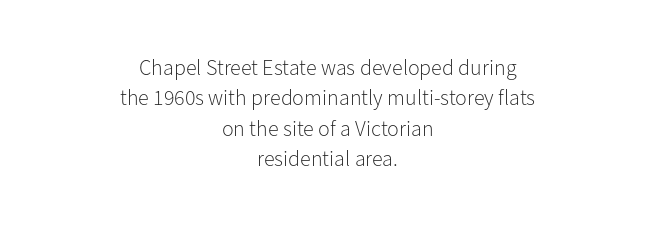
The specimen reads as upright at a glance. The leading is moderate, giving the passage an even texture. Underline: absent. A light-to-regular cut is what we see here.
